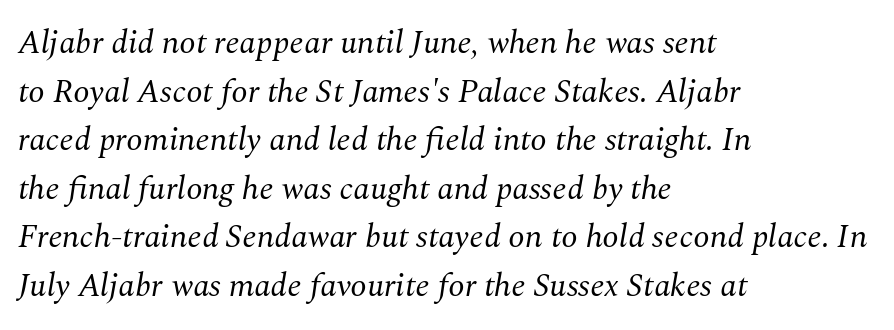
Q: Is the text bold? A: No.
Q: Is the text italic (slanted)? A: Yes, it leans right by about 10 degrees.
Q: Is the typeface a serif or a sans-serif typeface? A: Serif.
Q: Is the text underlined? A: No.
Q: How is the paragraph aligned? A: Left-aligned.
Q: Is the spacing between letters normal or unusually wide? A: Normal.
Q: Is the spacing between lines tight, normal or loose? A: Normal.
Q: Width (condensed, normal, or wide)? A: Normal.
Q: Stroke contrast? A: Medium.
Q: x-height? A: Medium.
Q: Monospaced? A: No.
